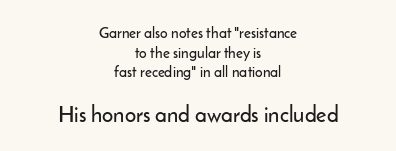
If you drew a line through each stem, it would be perfectly vertical. Small over large — that's the arrangement of the two blocks here. Visually the block forms a symmetrical silhouette, jagged on both flanks. The gaps between neighbouring characters are ordinary and unremarkable. If you measured baseline to baseline, you'd find a middling distance. Letters rest on an invisible, unmarked baseline.
